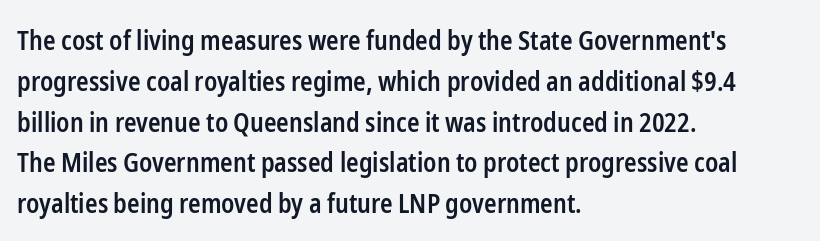
Q: Is the text bold? A: Semi-bold.
Q: Is the text italic (slanted)? A: No, it is upright.
Q: Is the text underlined? A: No.
Q: How is the paragraph aligned? A: Left-aligned.
Q: Is the spacing between letters normal or unusually wide? A: Normal.
Q: Is the spacing between lines tight, normal or loose? A: Normal.
